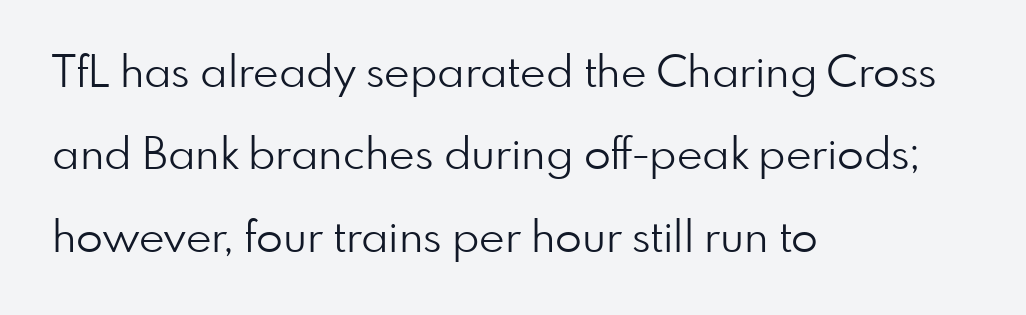
Q: Is the text bold? A: No.
Q: Is the text italic (slanted)? A: No, it is upright.
Q: Is the typeface a serif or a sans-serif typeface? A: Sans-serif.
Q: Is the text underlined? A: No.
Q: How is the paragraph aligned? A: Left-aligned.
Q: Is the spacing between letters normal or unusually wide? A: Normal.
Q: Width (condensed, normal, or wide)? A: Normal.
Q: Stroke contrast? A: Low.
Q: x-height? A: Small.
Q: Monospaced? A: No.
